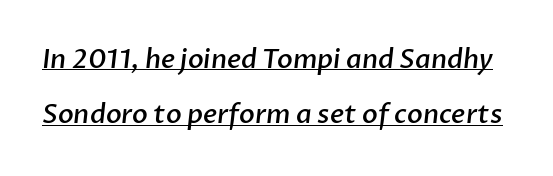
Successive baselines arrive slowly, with a big drop between each. Slightly chunky letters — semibold, I'd say, not full bold. Check the space under the baseline: a stroke is drawn there. The line texture is even and compact thanks to regular tracking.
